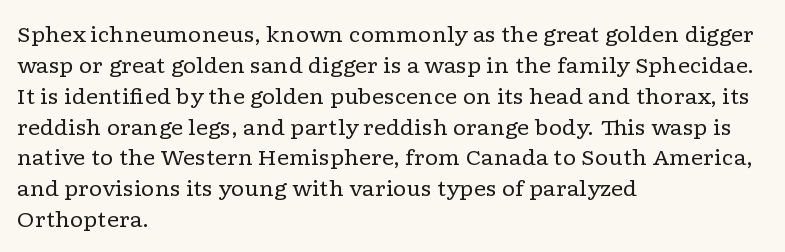
The image shows 21 px text type, upright; set left-aligned, normal line spacing (1.47x), normal letter spacing, not underlined.
